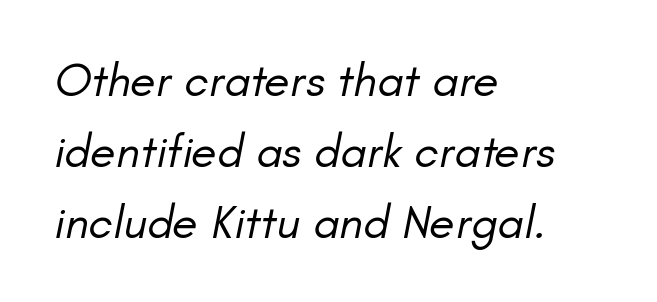
Q: Is the text bold? A: No.
Q: Is the text italic (slanted)? A: Yes, it leans right by about 11 degrees.
Q: Is the text underlined? A: No.
Q: How is the paragraph aligned? A: Left-aligned.
Q: Is the spacing between letters normal or unusually wide? A: Normal.
Q: Is the spacing between lines tight, normal or loose? A: Normal.
Q: Width (condensed, normal, or wide)? A: Normal.
Q: Stroke contrast? A: Low.
Q: x-height? A: Small.
Q: Monospaced? A: No.
